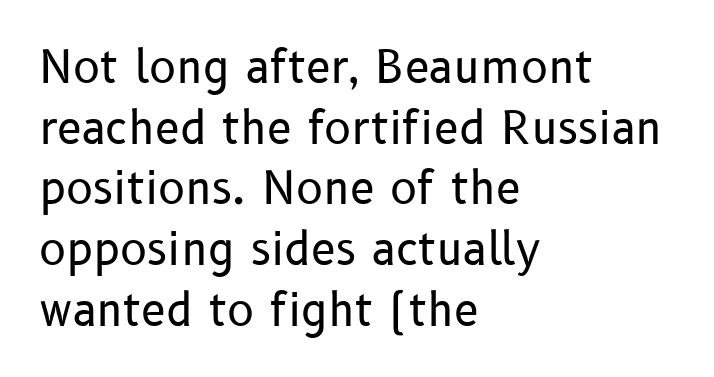
Q: Is the text bold? A: No.
Q: Is the text italic (slanted)? A: No, it is upright.
Q: Is the typeface a serif or a sans-serif typeface? A: Sans-serif.
Q: Is the text underlined? A: No.
Q: How is the paragraph aligned? A: Left-aligned.
Q: Is the spacing between letters normal or unusually wide? A: Normal.
Q: Is the spacing between lines tight, normal or loose? A: Normal.
Q: Width (condensed, normal, or wide)? A: Normal.
Q: Stroke contrast? A: Low.
Q: x-height? A: Medium.
Q: Monospaced? A: No.
